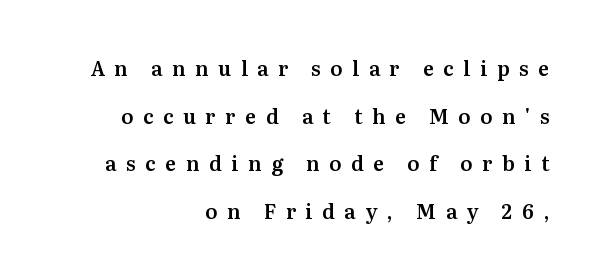
{"italic": "no", "underline": "no", "align": "right", "line_spacing": "loose", "line_spacing_ratio": 2.38, "letter_spacing": "wide", "letter_spacing_em": 0.48, "glyph_px": 20}
